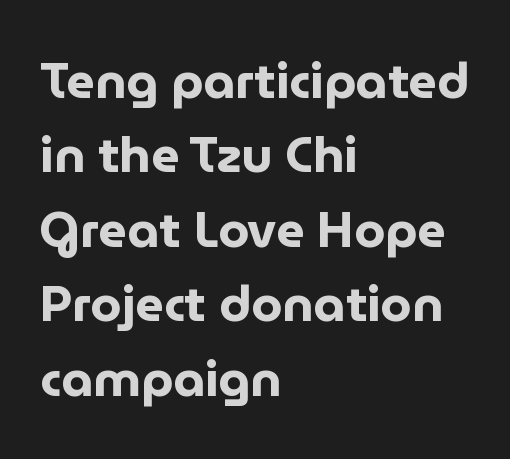
Default kerning and tracking; the words read as compact shapes. To sum up the face: it is a sans, with no serifs. The passage shown is typed in a proportional face where columns would drift. These lines sit exactly where default settings would place them.
